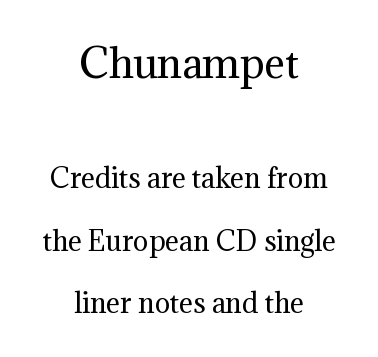
The image shows 39 px regular-weight serif type, upright; set centered, loose line spacing (2.39x), normal letter spacing, not underlined; the first (top) block is 1.5x larger; medium stroke contrast and a medium x-height.
